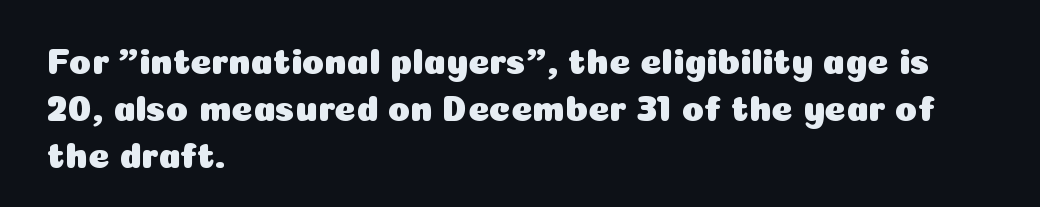
Q: Is the text italic (slanted)? A: No, it is upright.
Q: Is the typeface a serif or a sans-serif typeface? A: Sans-serif.
Q: Is the text underlined? A: No.
Q: How is the paragraph aligned? A: Left-aligned.
Q: Is the spacing between letters normal or unusually wide? A: Normal.
Q: Is the spacing between lines tight, normal or loose? A: Normal.
Q: Width (condensed, normal, or wide)? A: Normal.
Q: Stroke contrast? A: Low.
Q: x-height? A: Medium.
Q: Monospaced? A: No.
